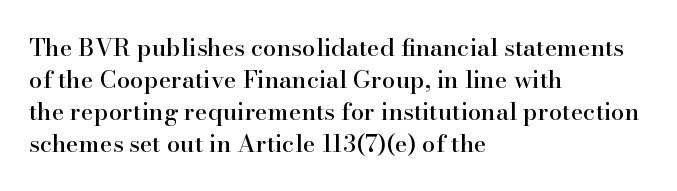
Q: Is the text italic (slanted)? A: No, it is upright.
Q: Is the text underlined? A: No.
Q: How is the paragraph aligned? A: Left-aligned.
Q: Is the spacing between letters normal or unusually wide? A: Normal.
Q: Is the spacing between lines tight, normal or loose? A: Normal.
